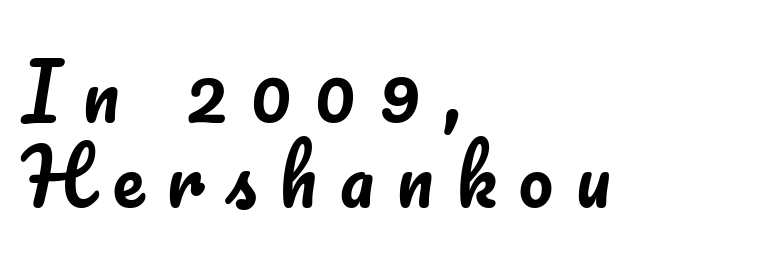
{"width": "normal", "stroke_contrast": "low", "x_height": "small", "monospaced": "no", "underline": "no", "align": "left", "line_spacing": "tight", "line_spacing_ratio": 1.11, "letter_spacing": "wide", "letter_spacing_em": 0.29, "glyph_px": 77}
